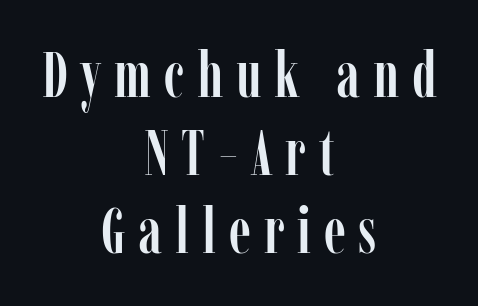
The image shows 64 px condensed serif type, upright; set centered, line spacing 1.22x, unusually wide letter spacing (+0.2 em), not underlined; low stroke contrast and a medium x-height.
